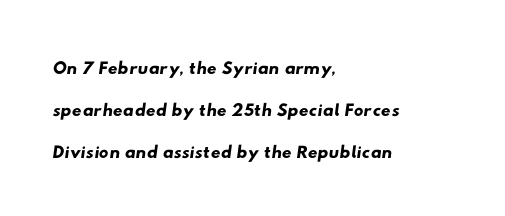
The image shows 27 px text type; set left-aligned, normal line spacing (1.55x), normal letter spacing, not underlined.
